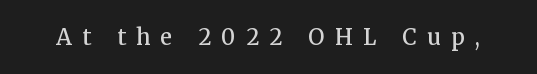
Q: Is the text bold? A: Semi-bold.
Q: Is the text italic (slanted)? A: No, it is upright.
Q: Is the text underlined? A: No.
Q: Is the spacing between letters normal or unusually wide? A: Unusually wide.
